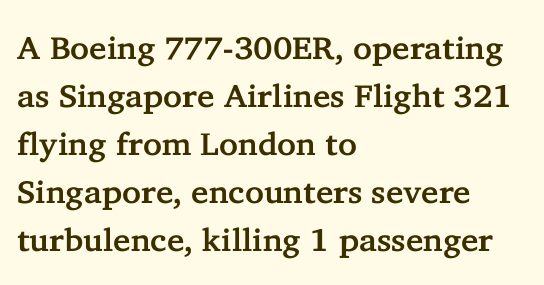
Q: Is the text italic (slanted)? A: No, it is upright.
Q: Is the typeface a serif or a sans-serif typeface? A: Serif.
Q: Is the text underlined? A: No.
Q: How is the paragraph aligned? A: Left-aligned.
Q: Is the spacing between letters normal or unusually wide? A: Normal.
Q: Is the spacing between lines tight, normal or loose? A: Normal.
Q: Width (condensed, normal, or wide)? A: Normal.
Q: Stroke contrast? A: Low.
Q: x-height? A: Medium.
Q: Monospaced? A: No.
